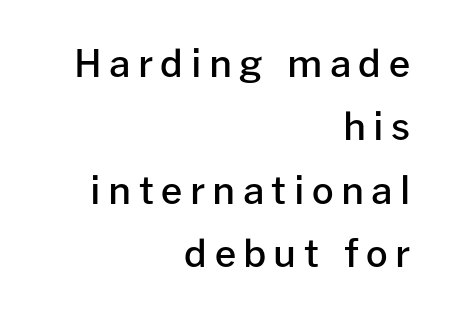
{"serif": "no", "italic": "no", "bold": "semi", "weight": "semibold", "width": "normal", "stroke_contrast": "low", "x_height": "medium", "monospaced": "no", "underline": "no", "align": "right", "line_spacing": "normal", "line_spacing_ratio": 1.67, "glyph_px": 38}
